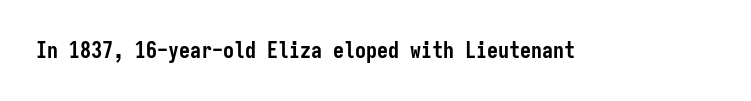
Short note: letters normally spaced. Words float on clear page, feet unadorned. The letters stand upright; this is a roman face. Heavy, bold letterforms.
